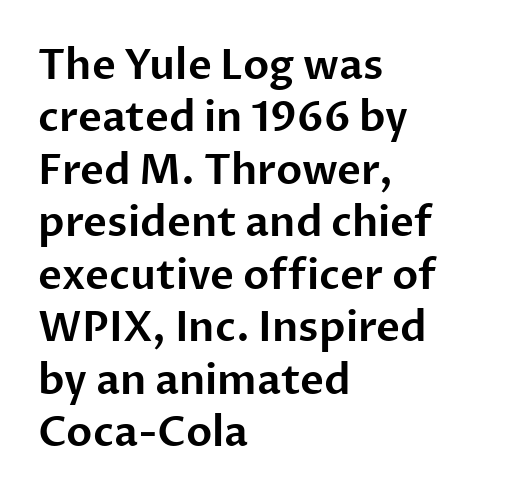
Normally led — the rows are evenly, conventionally spaced. The typeface chosen for these lines omits serifs. This rendering features lettering with no underline. These lines are set flush left with a ragged right edge.
